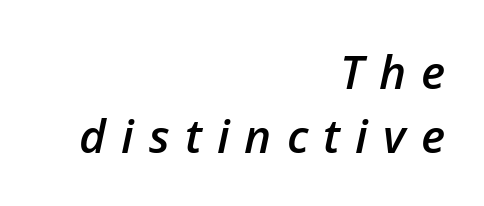
The image shows 46 px semibold type, italic (leaning right); set right-aligned, normal line spacing (1.39x), unusually wide letter spacing (+0.33 em), not underlined; low stroke contrast and a medium x-height.
